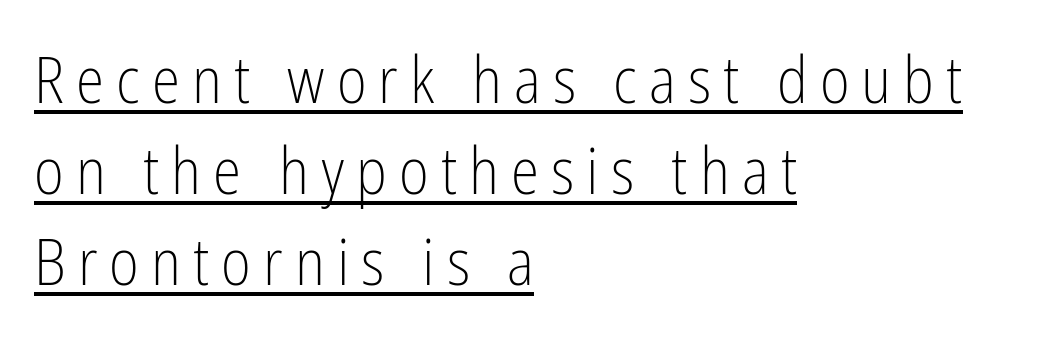
{"serif": "no", "italic": "no", "bold": "no", "weight": "light", "width": "condensed", "stroke_contrast": "low", "x_height": "medium", "monospaced": "no", "underline": "yes", "align": "left", "line_spacing": "normal", "line_spacing_ratio": 1.42, "glyph_px": 64}
